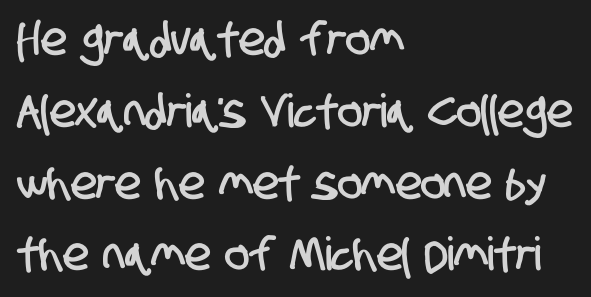
Default kerning and tracking; the words read as compact shapes. Regarding leading, the lines here are spaced in the standard way. This sample has the flowing, uneven cadence of proportional lettering. Letterform terminals end flat and unadorned throughout the passage. Compared with a centered layout, this one pins lines to the left instead. Descender tails drop into unmarked territory.
